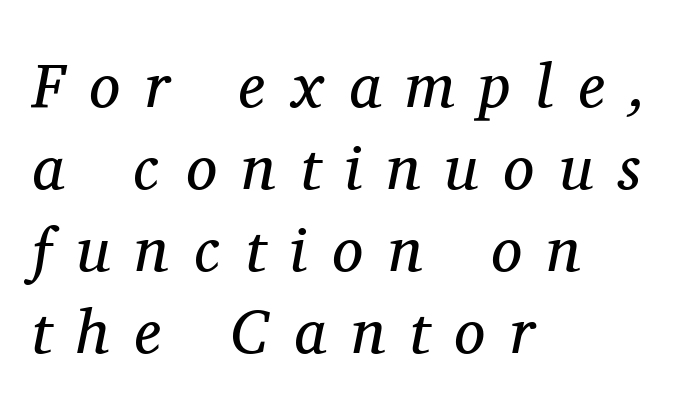
The image shows 62 px regular-weight serif type, italic (leaning right); set left-aligned, normal line spacing (1.32x), unusually wide letter spacing (+0.41 em), not underlined; medium stroke contrast and a medium x-height.
